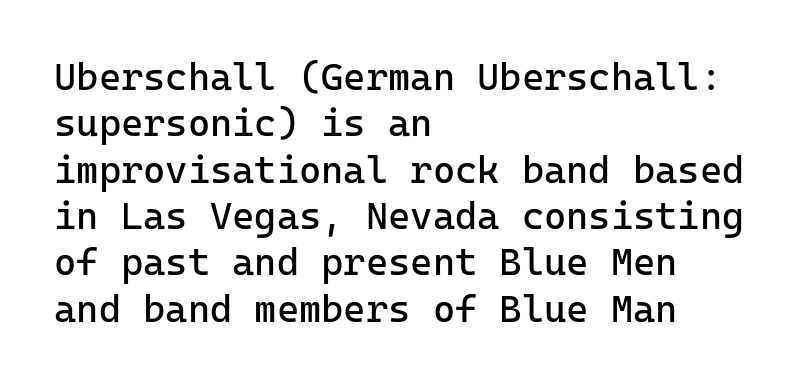
Q: Is the text bold? A: No.
Q: Is the text italic (slanted)? A: No, it is upright.
Q: Is the typeface a serif or a sans-serif typeface? A: Sans-serif.
Q: Is the text underlined? A: No.
Q: How is the paragraph aligned? A: Left-aligned.
Q: Is the spacing between letters normal or unusually wide? A: Normal.
Q: Width (condensed, normal, or wide)? A: Normal.
Q: Stroke contrast? A: Low.
Q: x-height? A: Medium.
Q: Monospaced? A: Yes.
